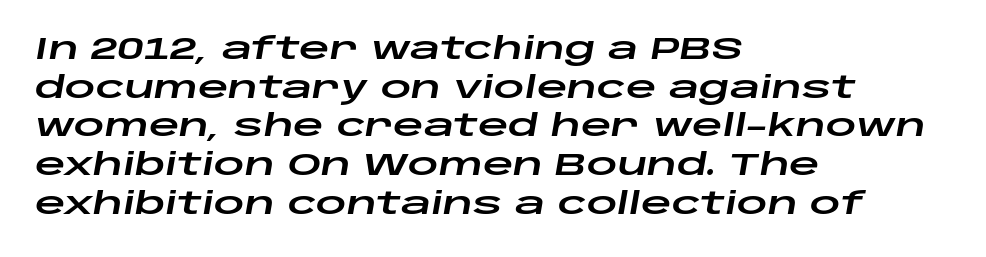
{"italic": "yes", "lean": "right", "slant_degrees": 10, "width": "wide", "stroke_contrast": "low", "x_height": "large", "monospaced": "no", "underline": "no", "align": "left", "line_spacing": "normal", "line_spacing_ratio": 1.29, "letter_spacing": "normal", "letter_spacing_em": 0.0, "glyph_px": 30}
